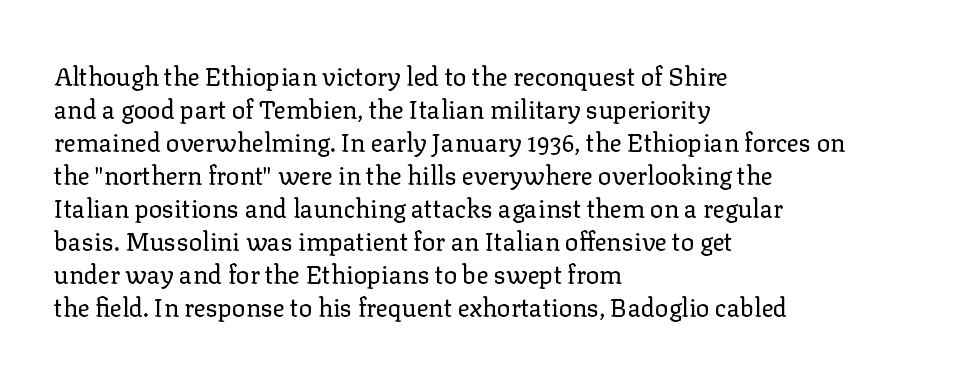
Q: Is the text bold? A: No.
Q: Is the text italic (slanted)? A: No, it is upright.
Q: Is the text underlined? A: No.
Q: How is the paragraph aligned? A: Left-aligned.
Q: Is the spacing between letters normal or unusually wide? A: Normal.
Q: Is the spacing between lines tight, normal or loose? A: Normal.
